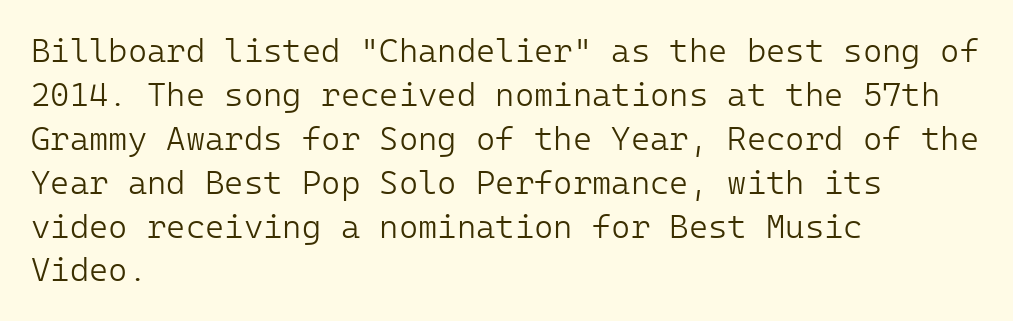
Typographically, this falls in the sans-serif category. The horizontal fit of the characters is conventional and even. A light-to-regular cut is what we see here. Posture: straight, roman, zero tilt. The space beneath each line is pristine and unruled. Baseline-to-baseline distance is the conventional proportion of letter height.
